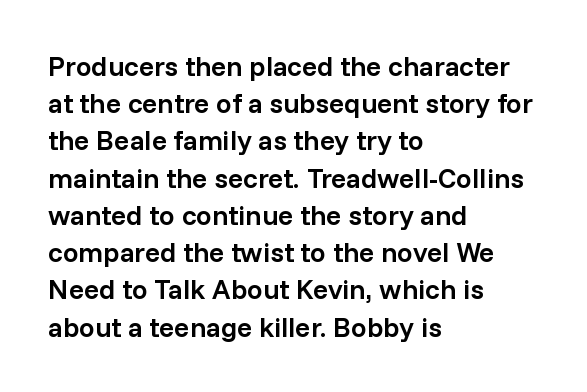
The foot of each line stays bare and open. Vertical spacing — default. The lettering stays uniformly vertical, giving the passage a roman look. These lines are set flush left with a ragged right edge. Look at the tracking — it's just the regular setting, nothing added. Each letter's strokes conclude bluntly, with no projecting serifs.
